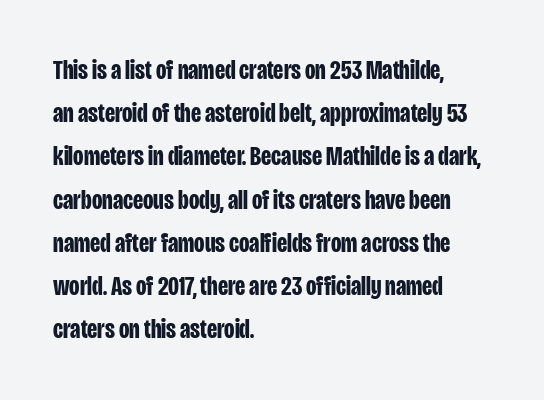
{"italic": "no", "bold": "yes", "underline": "no", "align": "left", "line_spacing": "normal", "line_spacing_ratio": 1.6, "letter_spacing": "normal", "letter_spacing_em": 0.0, "glyph_px": 27}
